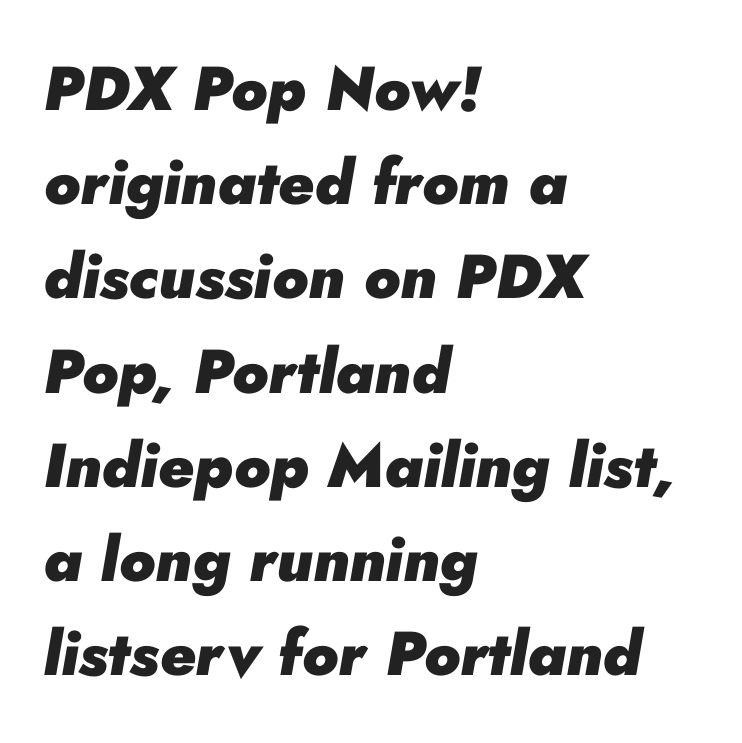
{"italic": "yes", "lean": "right", "slant_degrees": 10, "bold": "yes", "weight": "heavy", "width": "normal", "stroke_contrast": "low", "x_height": "small", "monospaced": "no", "underline": "no", "align": "left", "line_spacing": "normal", "line_spacing_ratio": 1.52, "letter_spacing": "normal", "letter_spacing_em": 0.0, "glyph_px": 62}
